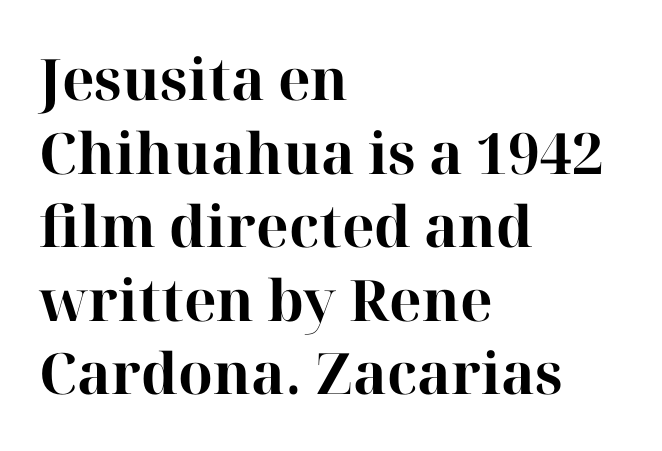
{"serif": "yes", "italic": "no", "bold": "yes", "weight": "bold", "width": "normal", "stroke_contrast": "high", "x_height": "medium", "monospaced": "no", "underline": "no", "align": "left", "line_spacing": "normal", "line_spacing_ratio": 1.29, "letter_spacing": "normal", "letter_spacing_em": 0.0, "glyph_px": 57}
